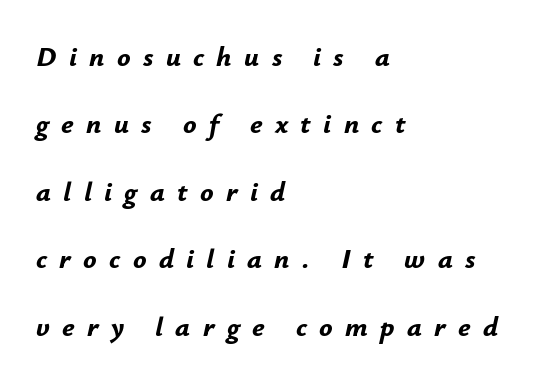
The image shows 28 px bold type, italic (leaning right); set left-aligned, loose line spacing (2.41x), unusually wide letter spacing (+0.44 em), not underlined; low stroke contrast and a small x-height.
